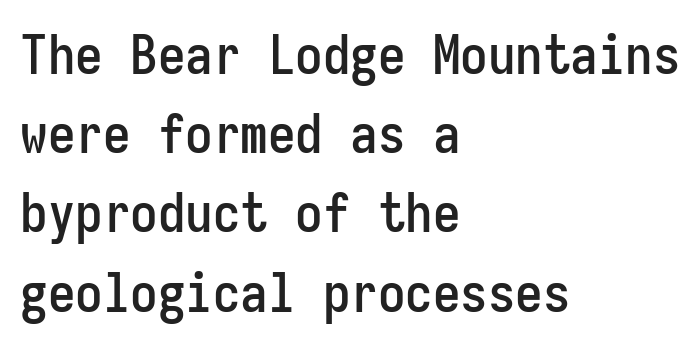
{"serif": "no", "italic": "no", "width": "condensed", "stroke_contrast": "low", "x_height": "medium", "monospaced": "yes", "underline": "no", "align": "left", "line_spacing": "normal", "line_spacing_ratio": 1.44, "letter_spacing": "normal", "letter_spacing_em": 0.0, "glyph_px": 55}
